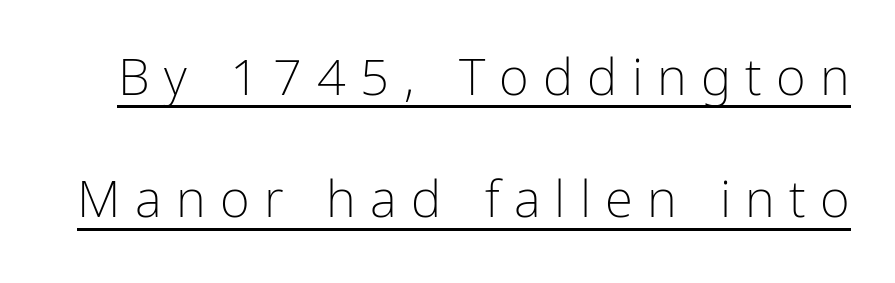
Q: Is the text bold? A: No.
Q: Is the text italic (slanted)? A: No, it is upright.
Q: Is the typeface a serif or a sans-serif typeface? A: Sans-serif.
Q: Is the text underlined? A: Yes.
Q: Is the spacing between letters normal or unusually wide? A: Unusually wide.
Q: Is the spacing between lines tight, normal or loose? A: Loose.
Q: Width (condensed, normal, or wide)? A: Condensed.
Q: Stroke contrast? A: Low.
Q: x-height? A: Medium.
Q: Monospaced? A: No.
